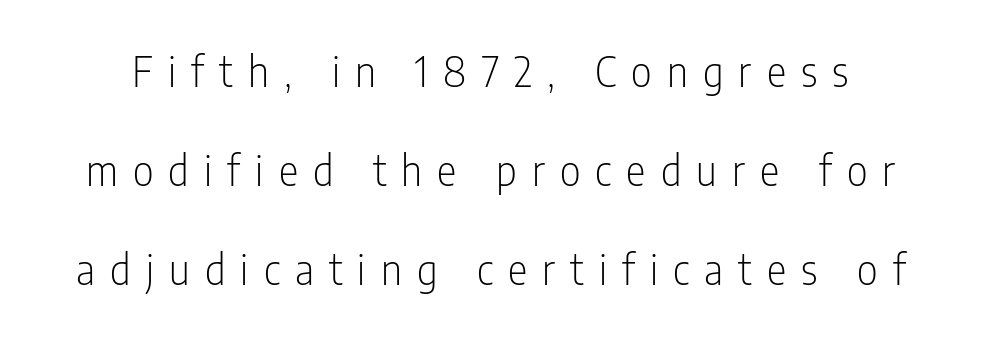
{"serif": "no", "italic": "no", "bold": "no", "weight": "light", "width": "condensed", "stroke_contrast": "low", "x_height": "medium", "monospaced": "no", "underline": "no", "line_spacing": "loose", "line_spacing_ratio": 2.41, "letter_spacing": "wide", "letter_spacing_em": 0.37, "glyph_px": 41}
